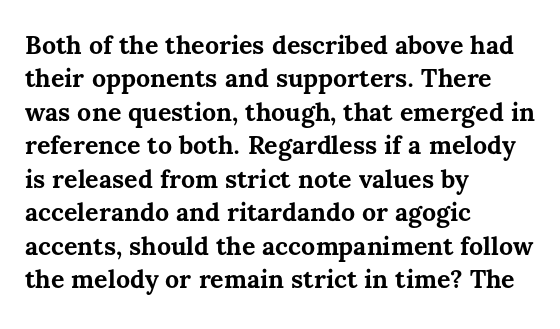
The image shows 25 px bold type, upright; set left-aligned, normal line spacing (1.34x), normal letter spacing, not underlined.
